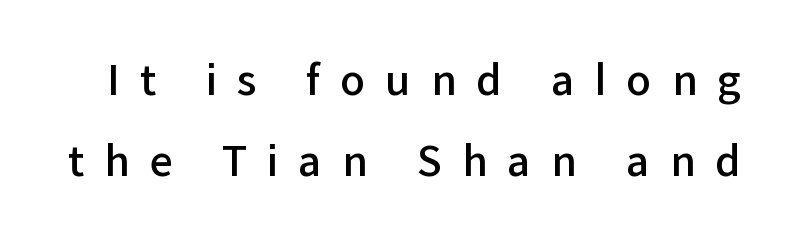
Q: Is the text bold? A: Semi-bold.
Q: Is the text italic (slanted)? A: No, it is upright.
Q: Is the typeface a serif or a sans-serif typeface? A: Sans-serif.
Q: Is the text underlined? A: No.
Q: Is the spacing between letters normal or unusually wide? A: Unusually wide.
Q: Is the spacing between lines tight, normal or loose? A: Loose.
Q: Width (condensed, normal, or wide)? A: Normal.
Q: Stroke contrast? A: Low.
Q: x-height? A: Medium.
Q: Monospaced? A: No.
